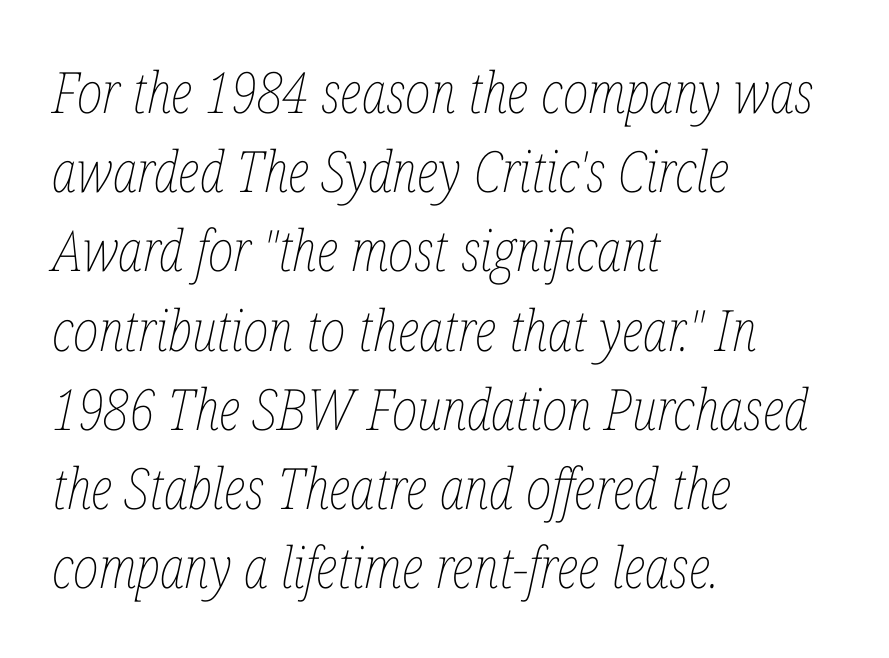
The image shows 57 px thin, condensed type, italic (leaning right); set left-aligned, normal line spacing (1.39x), normal letter spacing, not underlined; low stroke contrast and a medium x-height.
